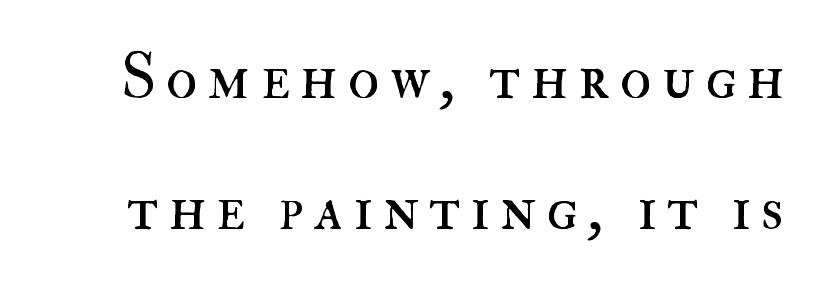
{"italic": "no", "bold": "no", "weight": "regular", "width": "normal", "stroke_contrast": "high", "x_height": "small", "monospaced": "no", "underline": "no", "line_spacing": "loose", "line_spacing_ratio": 2.04, "glyph_px": 64}
